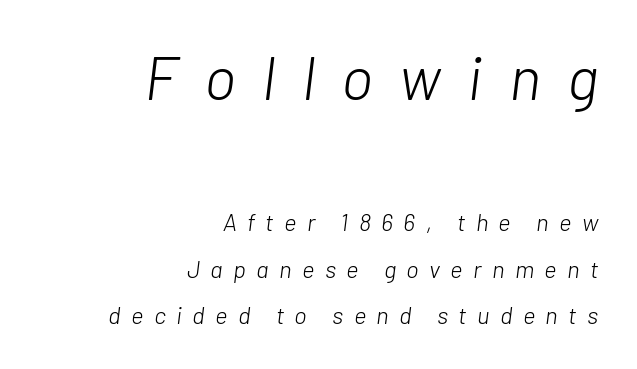
Q: Is the text bold? A: No.
Q: Is the text italic (slanted)? A: Yes, it leans right by about 7 degrees.
Q: Is the text underlined? A: No.
Q: How is the paragraph aligned? A: Right-aligned.
Q: Is the spacing between letters normal or unusually wide? A: Unusually wide.
Q: Is the spacing between lines tight, normal or loose? A: Loose.
Q: Which block of text is set in a larger size, the first (top) or the second (bottom)? A: The first (top) one.
Q: Width (condensed, normal, or wide)? A: Normal.
Q: Stroke contrast? A: Low.
Q: x-height? A: Medium.
Q: Monospaced? A: No.
